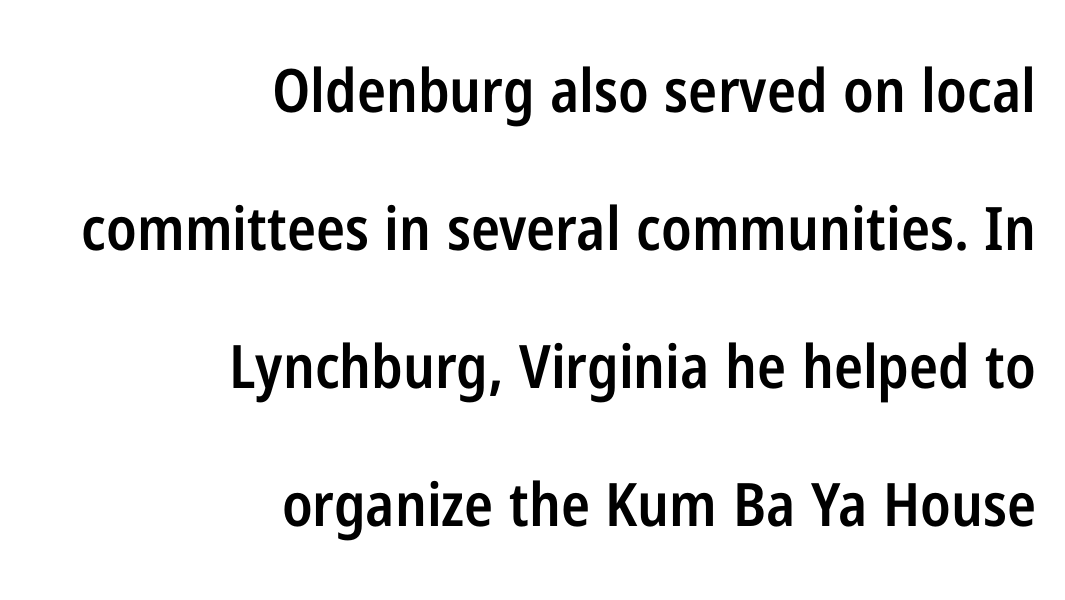
{"serif": "no", "italic": "no", "bold": "semi", "weight": "semibold", "width": "condensed", "stroke_contrast": "low", "x_height": "medium", "monospaced": "no", "underline": "no", "align": "right", "line_spacing": "loose", "line_spacing_ratio": 2.3, "letter_spacing": "normal", "letter_spacing_em": 0.0, "glyph_px": 60}
